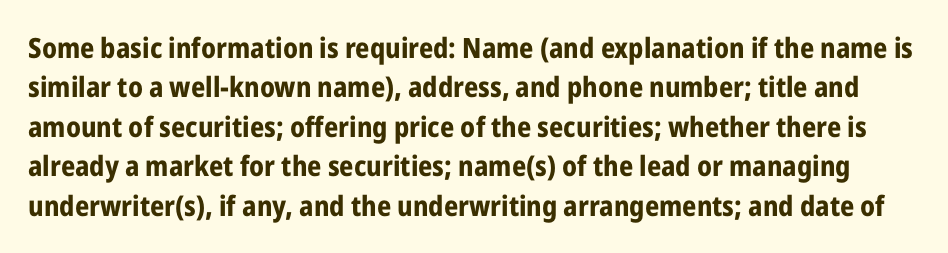
The leading is moderate, giving the passage an even texture. Varying glyph widths throughout — classic text-font behaviour. The characters look thick and weighty, a clear bold. Spacing between characters is what you'd get straight out of the box. The typeface chosen for these lines omits serifs.
